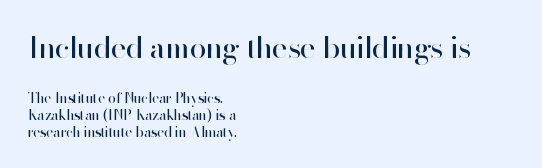
{"serif": "no", "italic": "no", "bold": "no", "weight": "regular", "width": "normal", "stroke_contrast": "high", "x_height": "small", "monospaced": "no", "underline": "no", "align": "left", "line_spacing_ratio": 1.22, "letter_spacing": "normal", "letter_spacing_em": 0.0, "larger_block": "first", "size_ratio": 2.14, "glyph_px": 30}
